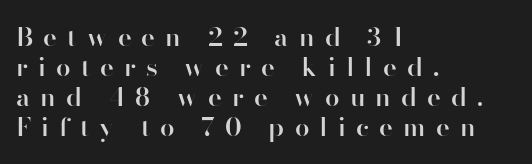
Q: Is the text bold? A: Semi-bold.
Q: Is the text italic (slanted)? A: No, it is upright.
Q: Is the text underlined? A: No.
Q: How is the paragraph aligned? A: Left-aligned.
Q: Is the spacing between letters normal or unusually wide? A: Unusually wide.
